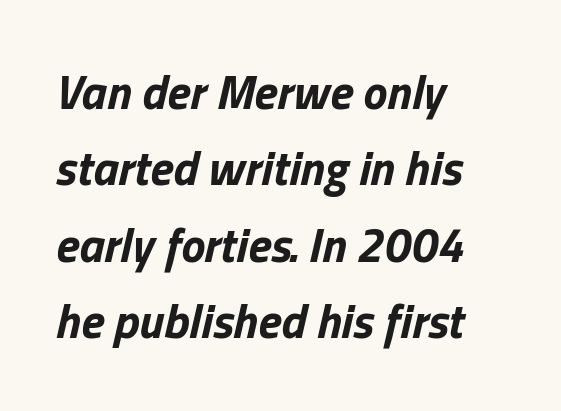
{"italic": "yes", "lean": "right", "slant_degrees": 13, "bold": "yes", "weight": "bold", "width": "normal", "stroke_contrast": "low", "x_height": "medium", "monospaced": "no", "underline": "no", "align": "left", "line_spacing": "normal", "line_spacing_ratio": 1.59, "letter_spacing": "normal", "letter_spacing_em": 0.0, "glyph_px": 48}
